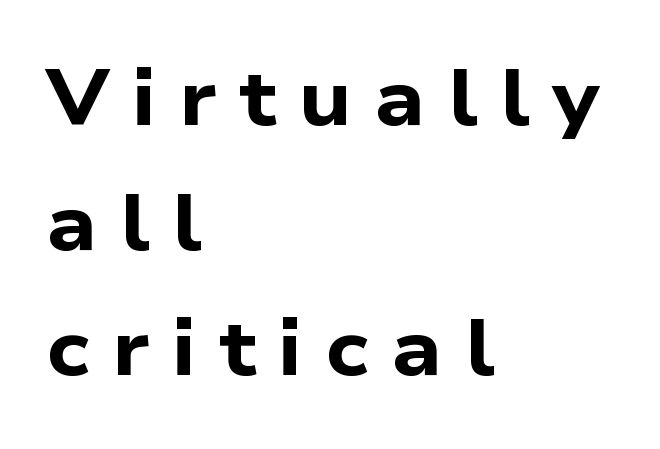
Q: Is the text bold? A: Yes.
Q: Is the typeface a serif or a sans-serif typeface? A: Sans-serif.
Q: Is the text underlined? A: No.
Q: How is the paragraph aligned? A: Left-aligned.
Q: Is the spacing between letters normal or unusually wide? A: Unusually wide.
Q: Is the spacing between lines tight, normal or loose? A: Normal.
Q: Width (condensed, normal, or wide)? A: Wide.
Q: Stroke contrast? A: Low.
Q: x-height? A: Medium.
Q: Monospaced? A: No.
